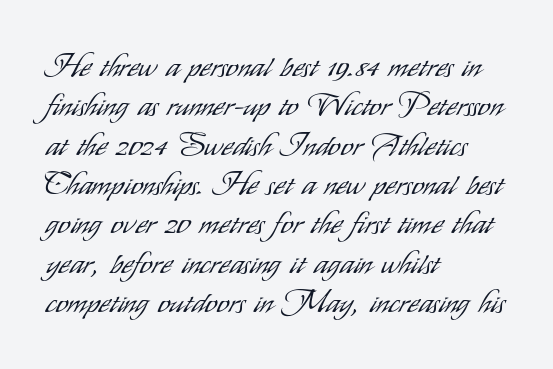
{"serif": "no", "bold": "no", "weight": "light", "width": "condensed", "stroke_contrast": "low", "x_height": "small", "monospaced": "no", "underline": "no", "align": "left", "line_spacing": "normal", "line_spacing_ratio": 1.27, "letter_spacing": "normal", "letter_spacing_em": 0.0, "glyph_px": 31}
